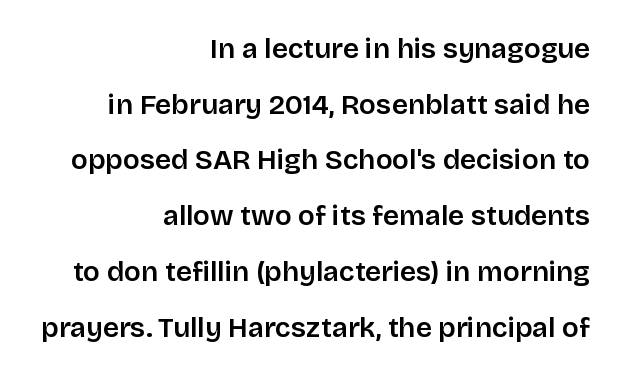
Notice how the passage keeps a crisp vertical edge on the right only. Typographically, this falls in the sans-serif category. Check the space under the baseline: it is left empty. Do the letters lean? They stand straight. Think of a printed novel: that variable character pitch is what you see here.
